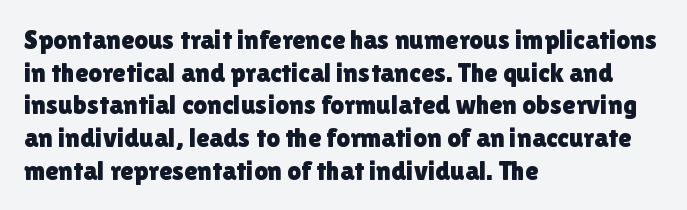
{"italic": "no", "underline": "no", "align": "left", "line_spacing_ratio": 1.21, "letter_spacing": "normal", "letter_spacing_em": 0.0, "glyph_px": 27}
